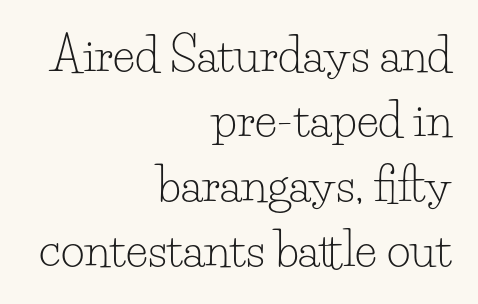
{"serif": "yes", "italic": "no", "bold": "no", "weight": "light", "width": "normal", "stroke_contrast": "low", "x_height": "small", "monospaced": "no", "underline": "no", "align": "right", "line_spacing": "normal", "line_spacing_ratio": 1.41, "letter_spacing": "normal", "letter_spacing_em": 0.0, "glyph_px": 46}
